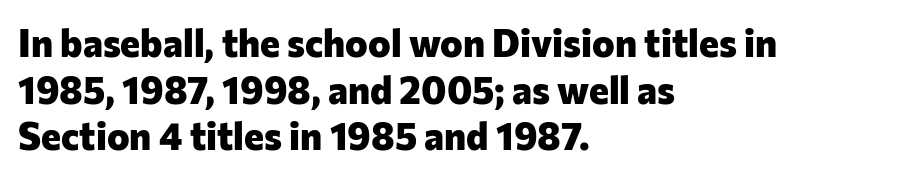
Q: Is the text bold? A: Yes.
Q: Is the text italic (slanted)? A: No, it is upright.
Q: Is the typeface a serif or a sans-serif typeface? A: Sans-serif.
Q: Is the text underlined? A: No.
Q: How is the paragraph aligned? A: Left-aligned.
Q: Is the spacing between letters normal or unusually wide? A: Normal.
Q: Width (condensed, normal, or wide)? A: Normal.
Q: Stroke contrast? A: Low.
Q: x-height? A: Medium.
Q: Monospaced? A: No.
